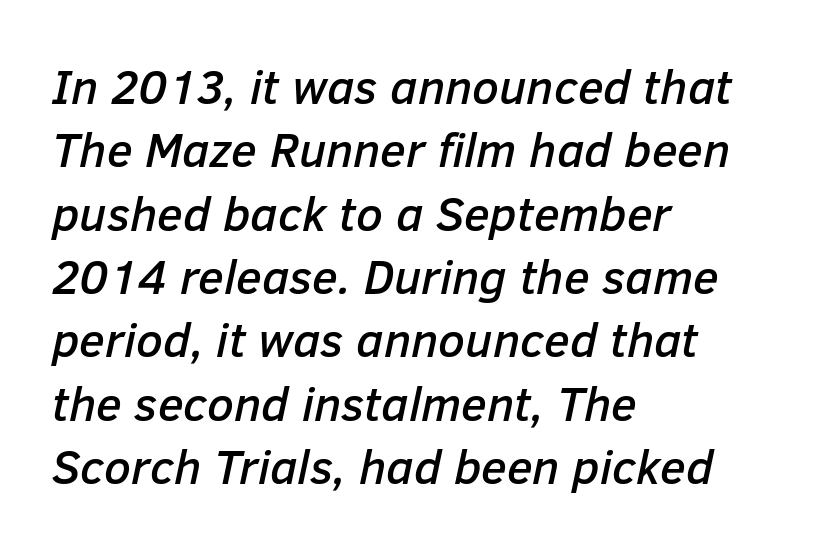
The text block is weighted toward the left margin, trailing off unevenly rightward. Here the designer chose a conventional face with non-uniform glyph widths. The gap between lines stays unmarked. Interline gaps are of average width in this sample.
